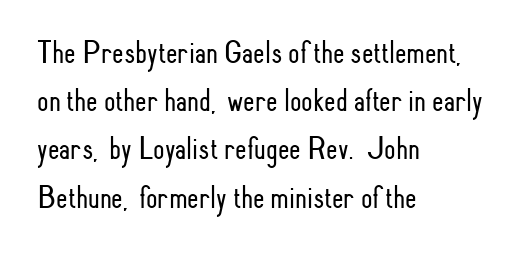
{"serif": "no", "italic": "no", "bold": "no", "weight": "light", "width": "condensed", "stroke_contrast": "low", "x_height": "small", "monospaced": "no", "underline": "no", "align": "left", "line_spacing": "normal", "line_spacing_ratio": 1.46, "letter_spacing": "normal", "letter_spacing_em": 0.0, "glyph_px": 33}
